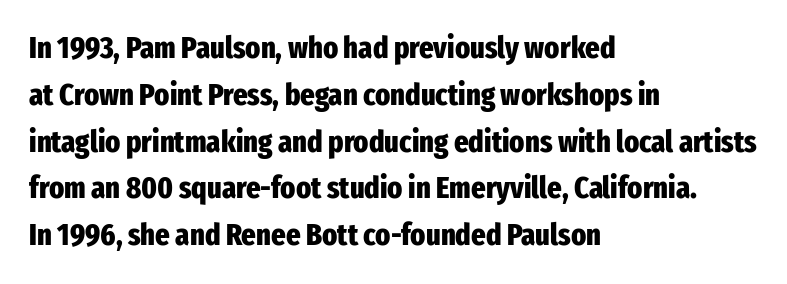
Q: Is the text bold? A: Yes.
Q: Is the text italic (slanted)? A: No, it is upright.
Q: Is the typeface a serif or a sans-serif typeface? A: Sans-serif.
Q: Is the text underlined? A: No.
Q: How is the paragraph aligned? A: Left-aligned.
Q: Is the spacing between letters normal or unusually wide? A: Normal.
Q: Is the spacing between lines tight, normal or loose? A: Normal.
Q: Width (condensed, normal, or wide)? A: Condensed.
Q: Stroke contrast? A: Low.
Q: x-height? A: Medium.
Q: Monospaced? A: No.
